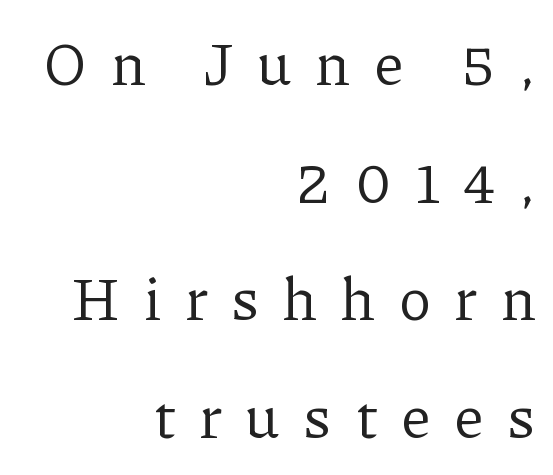
{"serif": "yes", "italic": "no", "bold": "no", "weight": "regular", "width": "normal", "stroke_contrast": "low", "x_height": "medium", "monospaced": "no", "underline": "no", "align": "right", "line_spacing": "loose", "line_spacing_ratio": 1.96, "letter_spacing": "wide", "letter_spacing_em": 0.4, "glyph_px": 60}
